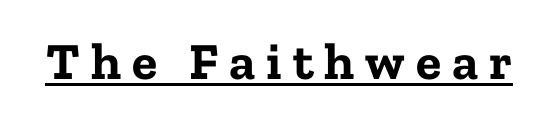
The image shows 52 px bold serif type, upright; set unusually wide letter spacing (+0.21 em), underlined; low stroke contrast and a medium x-height.
